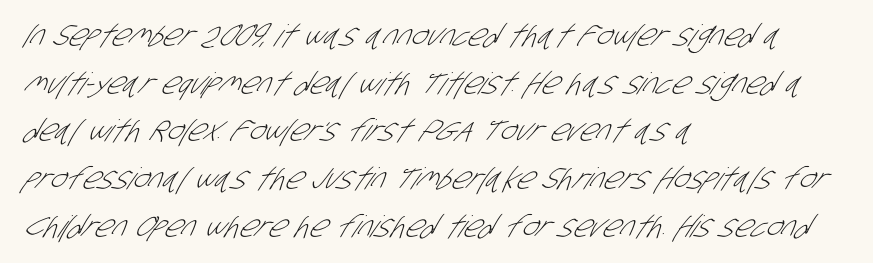
No feet cap the strokes, marking this as sans-serif type. Characters follow at the spacing the type designer built in. Descender tails drop into unmarked territory. These lines are rendered in a variable-pitch font. Short and long lines alike share a common starting point at left. Nothing heavy about these letters — not bold at all.
